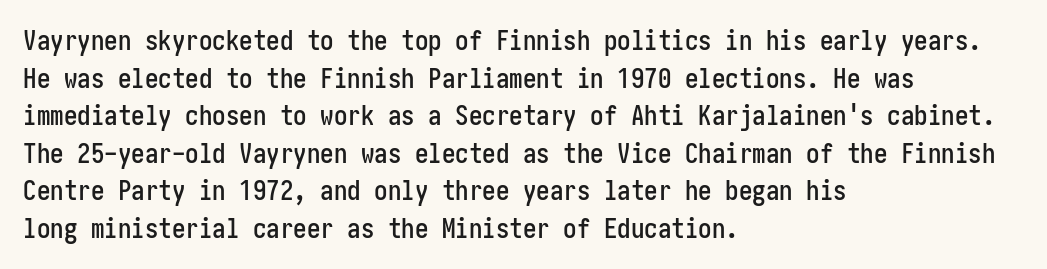
Plain, unruled lines of type. The lines in this sample share a left origin and differ only in where they stop. The specimen reads as upright at a glance. Letter spacing: default. If you measured baseline to baseline, you'd find a middling distance.
